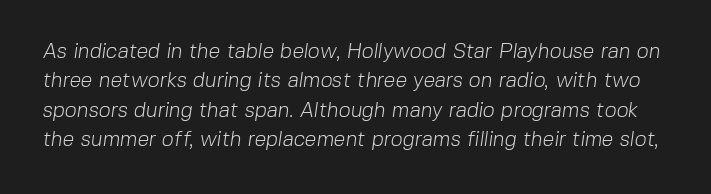
{"bold": "no", "underline": "no", "line_spacing": "normal", "line_spacing_ratio": 1.4, "letter_spacing": "normal", "letter_spacing_em": 0.0, "glyph_px": 21}
